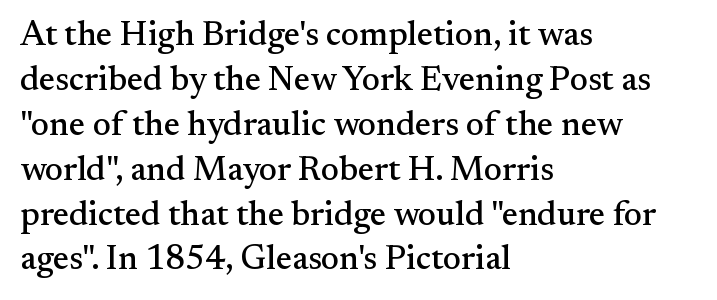
{"serif": "yes", "italic": "no", "width": "normal", "stroke_contrast": "medium", "x_height": "small", "monospaced": "no", "underline": "no", "align": "left", "line_spacing": "normal", "line_spacing_ratio": 1.32, "letter_spacing": "normal", "letter_spacing_em": 0.0, "glyph_px": 34}
